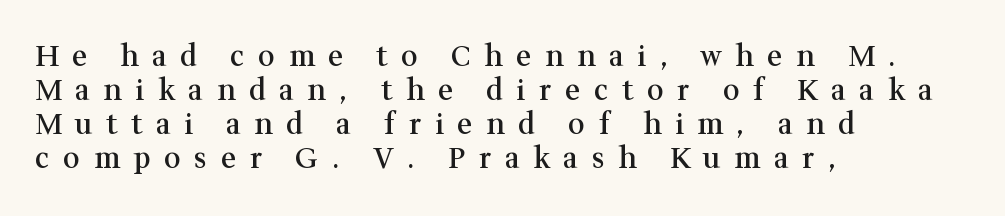
Posture: vertical. The designer went with a serif here, giving each stem small feet. Short note: letters widely spaced. Caption: multi-line text, flush left, ragged right.
